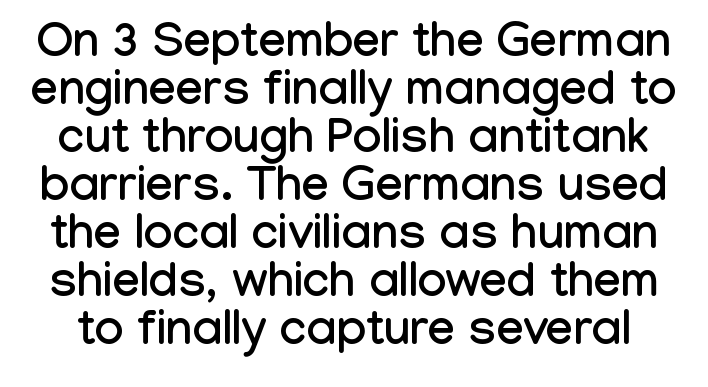
Nope, no serifs anywhere on these letters. The passage shown stacks its lines with hardly any gap. No italicization has been applied; the sample stays upright. Honestly, the letter spacing is just normal — you wouldn't notice it.
